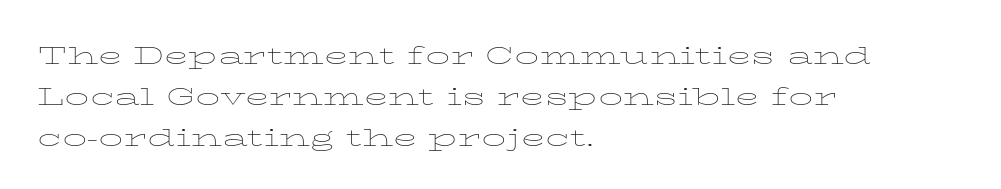
Q: Is the text bold? A: No.
Q: Is the text italic (slanted)? A: No, it is upright.
Q: Is the text underlined? A: No.
Q: How is the paragraph aligned? A: Left-aligned.
Q: Is the spacing between letters normal or unusually wide? A: Normal.
Q: Is the spacing between lines tight, normal or loose? A: Normal.
Q: Width (condensed, normal, or wide)? A: Wide.
Q: Stroke contrast? A: Low.
Q: x-height? A: Medium.
Q: Monospaced? A: No.
